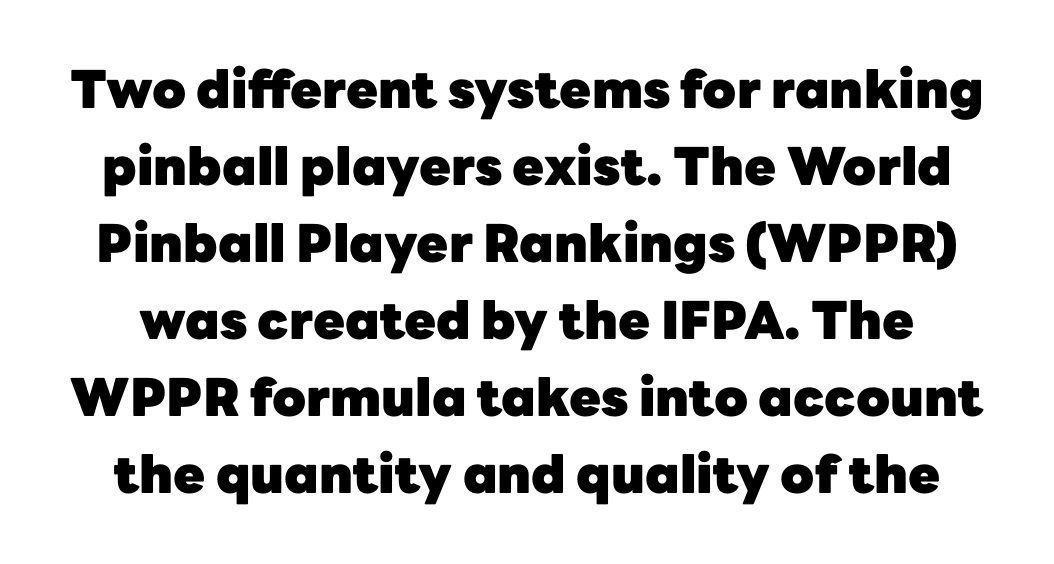
The image shows 52 px heavy sans-serif type, upright; set normal line spacing (1.48x), normal letter spacing, not underlined; low stroke contrast and a medium x-height.
